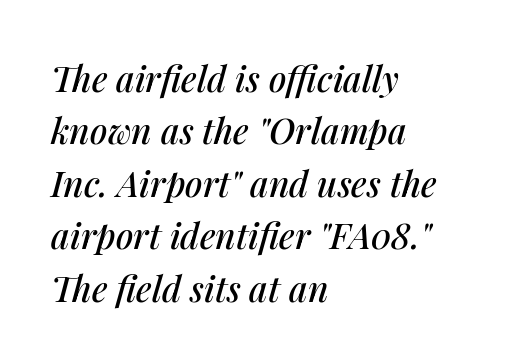
The image shows 35 px text type, italic (leaning right); set left-aligned, normal line spacing (1.5x), normal letter spacing, not underlined; medium stroke contrast and a medium x-height.
